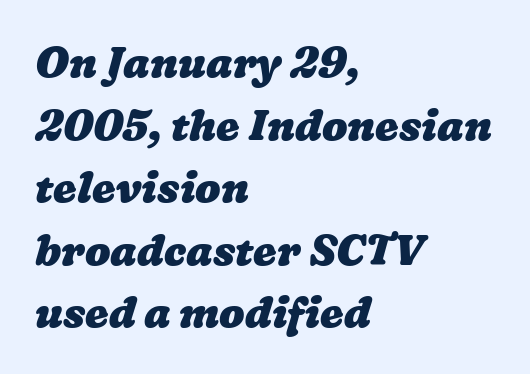
{"bold": "yes", "weight": "heavy", "width": "wide", "stroke_contrast": "low", "x_height": "medium", "monospaced": "no", "underline": "no", "align": "left", "line_spacing": "normal", "line_spacing_ratio": 1.49, "letter_spacing": "normal", "letter_spacing_em": 0.0, "glyph_px": 42}
